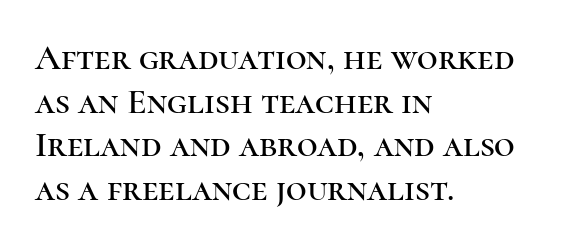
Q: Is the text italic (slanted)? A: No, it is upright.
Q: Is the typeface a serif or a sans-serif typeface? A: Serif.
Q: Is the text underlined? A: No.
Q: How is the paragraph aligned? A: Left-aligned.
Q: Is the spacing between letters normal or unusually wide? A: Normal.
Q: Width (condensed, normal, or wide)? A: Normal.
Q: Stroke contrast? A: High.
Q: x-height? A: Medium.
Q: Monospaced? A: No.
